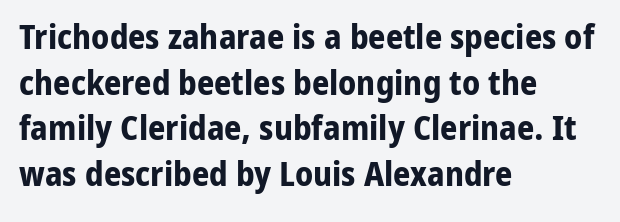
Q: Is the text bold? A: Yes.
Q: Is the text italic (slanted)? A: No, it is upright.
Q: Is the typeface a serif or a sans-serif typeface? A: Sans-serif.
Q: Is the text underlined? A: No.
Q: How is the paragraph aligned? A: Left-aligned.
Q: Is the spacing between letters normal or unusually wide? A: Normal.
Q: Is the spacing between lines tight, normal or loose? A: Normal.
Q: Width (condensed, normal, or wide)? A: Normal.
Q: Stroke contrast? A: Low.
Q: x-height? A: Medium.
Q: Monospaced? A: No.
